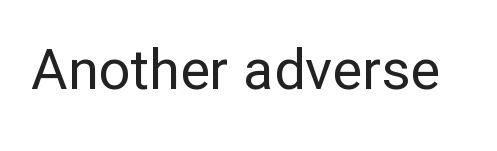
Check where the strokes stop: nothing finishes them off — pure sans. The rendering keeps characters at their native spacing. Lines of text with bare space underneath. No extra ink here — the face is not bold. You could not count columns in this text — the font is proportionally spaced. The axis of the letterforms is exactly vertical.
